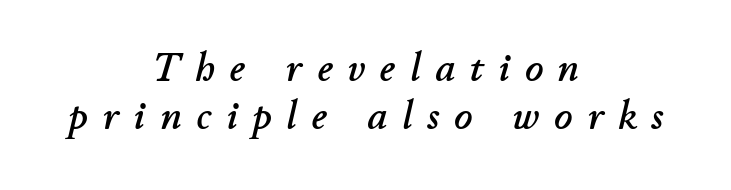
The image shows 40 px text type, italic (leaning right); set centered, line spacing 1.2x, unusually wide letter spacing (+0.37 em), not underlined; low stroke contrast and a small x-height.
